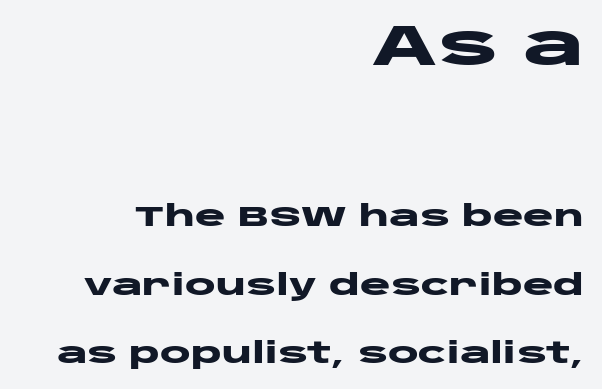
The image shows 58 px heavy, wide sans-serif type, upright; set right-aligned, loose line spacing (2.37x), normal letter spacing, not underlined; the first (top) block is 2.0x larger; low stroke contrast and a large x-height.
